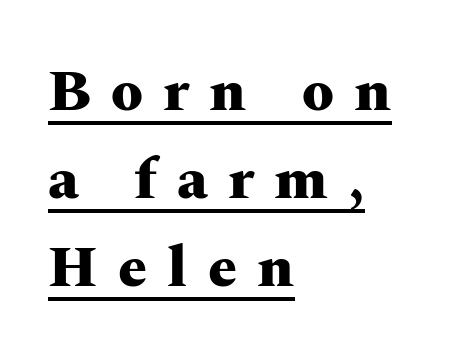
Q: Is the text bold? A: Yes.
Q: Is the text italic (slanted)? A: No, it is upright.
Q: Is the typeface a serif or a sans-serif typeface? A: Serif.
Q: Is the text underlined? A: Yes.
Q: How is the paragraph aligned? A: Left-aligned.
Q: Is the spacing between letters normal or unusually wide? A: Unusually wide.
Q: Is the spacing between lines tight, normal or loose? A: Normal.
Q: Width (condensed, normal, or wide)? A: Wide.
Q: Stroke contrast? A: Medium.
Q: x-height? A: Medium.
Q: Monospaced? A: No.
